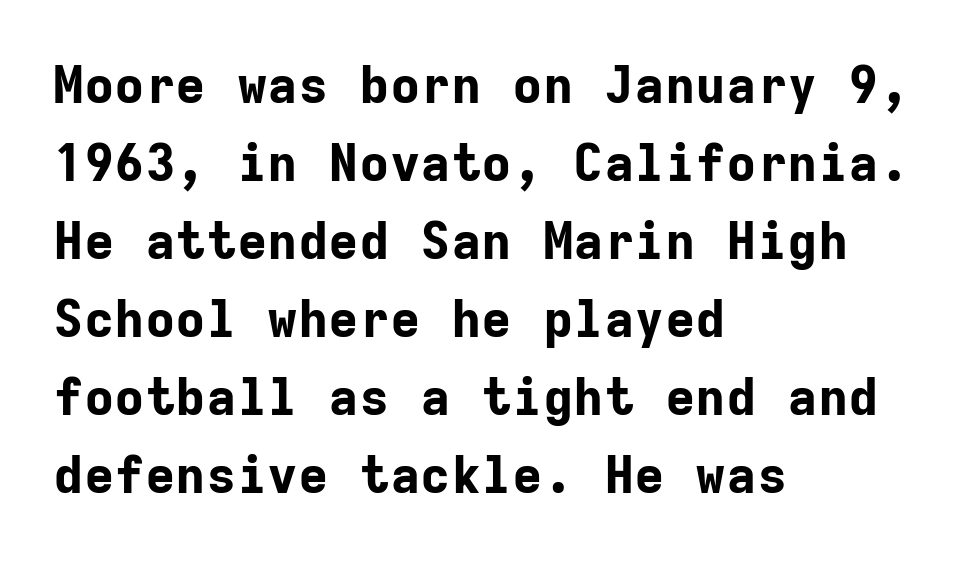
The image shows 51 px bold sans-serif type, upright, monospaced; set left-aligned, normal line spacing (1.53x), normal letter spacing, not underlined; low stroke contrast and a medium x-height.
